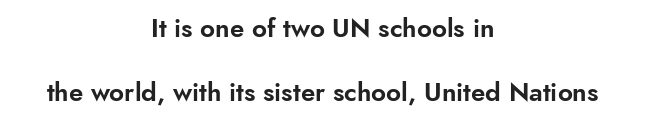
{"italic": "no", "underline": "no", "align": "center", "line_spacing": "loose", "line_spacing_ratio": 2.45, "letter_spacing": "normal", "letter_spacing_em": 0.0, "glyph_px": 26}
